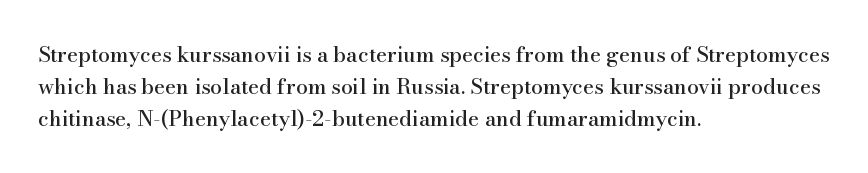
{"italic": "no", "underline": "no", "align": "left", "line_spacing": "normal", "line_spacing_ratio": 1.52, "letter_spacing": "normal", "letter_spacing_em": 0.0, "glyph_px": 21}
